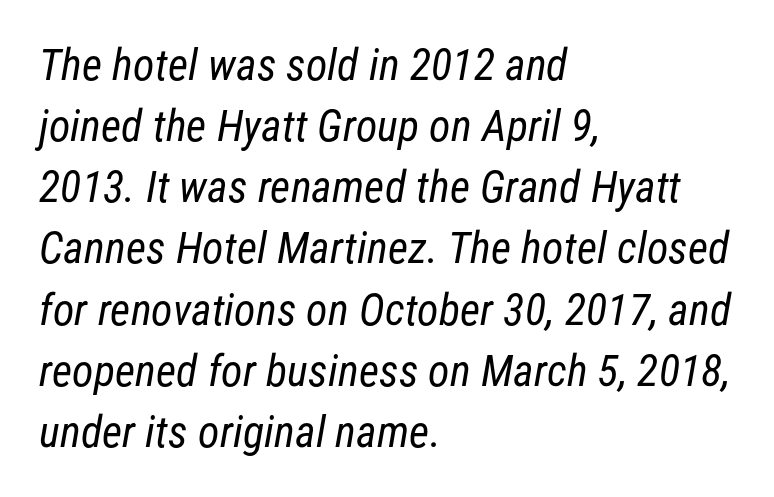
{"serif": "no", "bold": "no", "weight": "regular", "width": "condensed", "stroke_contrast": "low", "x_height": "medium", "monospaced": "no", "underline": "no", "align": "left", "line_spacing": "normal", "line_spacing_ratio": 1.39, "letter_spacing": "normal", "letter_spacing_em": 0.0, "glyph_px": 44}
